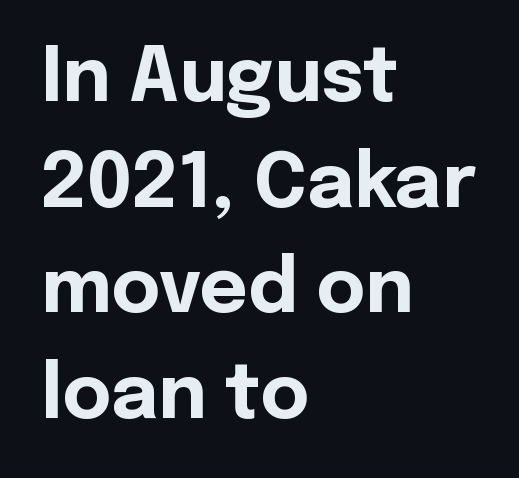
The image shows 75 px bold sans-serif type, upright; set left-aligned, normal line spacing (1.41x), normal letter spacing, not underlined; a medium x-height.
